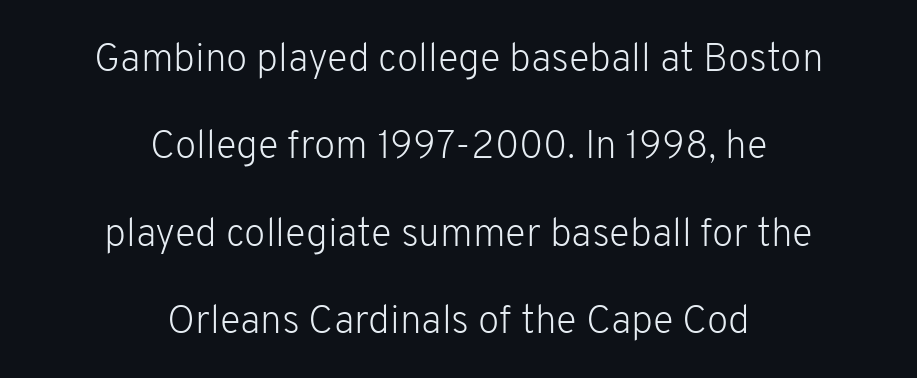
Q: Is the text bold? A: No.
Q: Is the text italic (slanted)? A: No, it is upright.
Q: Is the typeface a serif or a sans-serif typeface? A: Sans-serif.
Q: Is the text underlined? A: No.
Q: How is the paragraph aligned? A: Centered.
Q: Is the spacing between letters normal or unusually wide? A: Normal.
Q: Is the spacing between lines tight, normal or loose? A: Loose.
Q: Width (condensed, normal, or wide)? A: Normal.
Q: Stroke contrast? A: Low.
Q: x-height? A: Medium.
Q: Monospaced? A: No.
